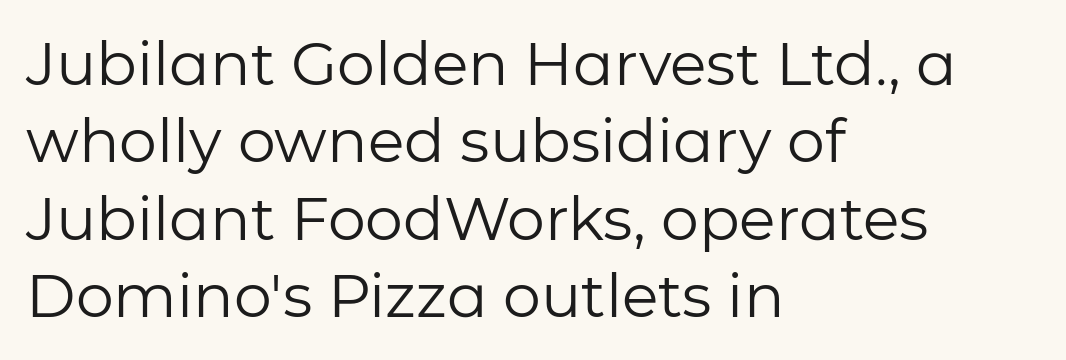
{"serif": "no", "italic": "no", "bold": "no", "weight": "regular", "width": "normal", "stroke_contrast": "low", "x_height": "medium", "monospaced": "no", "underline": "no", "align": "left", "line_spacing": "normal", "line_spacing_ratio": 1.29, "letter_spacing": "normal", "letter_spacing_em": 0.0, "glyph_px": 60}
